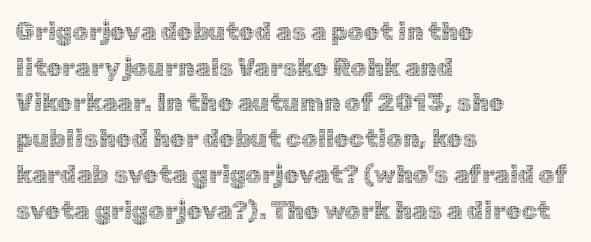
No word sits above an underline. These lines stack with their left ends in a neat column. The line-height multiplier appears to be the usual default. Ordinary non-slanted type is in use. Students, note that the glyphs here touch the page at normal intervals.
